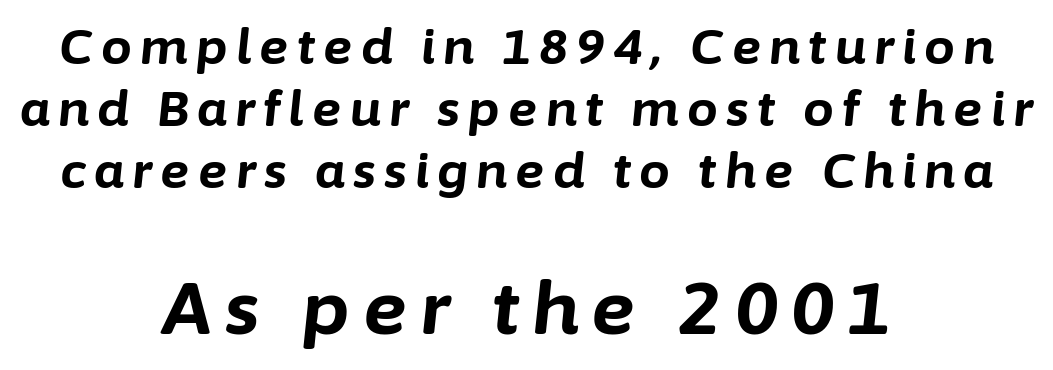
The image shows 74 px bold type, italic (leaning right); set centered, normal line spacing (1.27x), not underlined; the second (bottom) block is 1.51x larger; low stroke contrast and a medium x-height.
